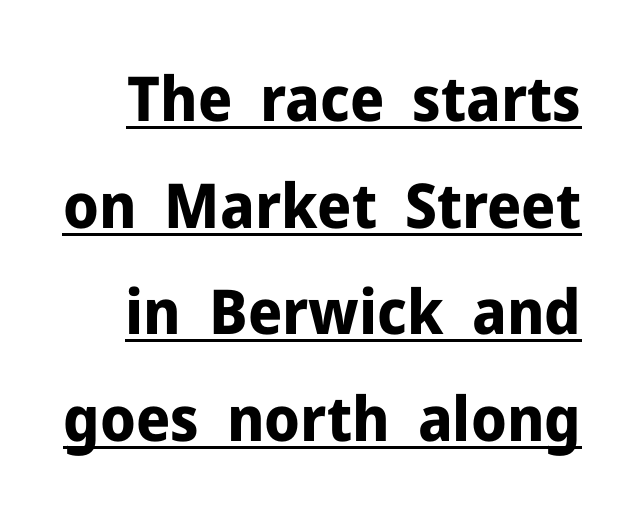
Q: Is the text bold? A: Yes.
Q: Is the text italic (slanted)? A: No, it is upright.
Q: Is the typeface a serif or a sans-serif typeface? A: Sans-serif.
Q: Is the text underlined? A: Yes.
Q: Is the spacing between letters normal or unusually wide? A: Normal.
Q: Width (condensed, normal, or wide)? A: Normal.
Q: Stroke contrast? A: Low.
Q: x-height? A: Medium.
Q: Monospaced? A: No.
